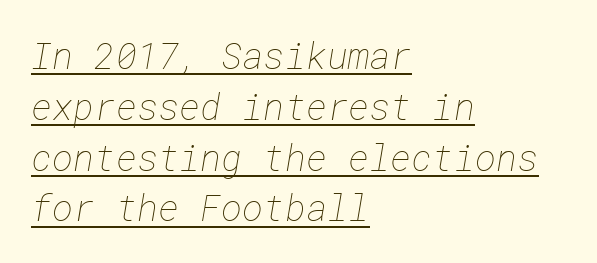
Q: Is the text bold? A: No.
Q: Is the text underlined? A: Yes.
Q: How is the paragraph aligned? A: Left-aligned.
Q: Is the spacing between letters normal or unusually wide? A: Normal.
Q: Is the spacing between lines tight, normal or loose? A: Normal.
Q: Width (condensed, normal, or wide)? A: Normal.
Q: Stroke contrast? A: Low.
Q: x-height? A: Medium.
